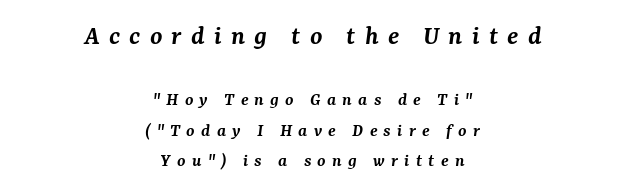
Q: Is the text bold? A: Semi-bold.
Q: Is the text italic (slanted)? A: Yes, it leans right by about 7 degrees.
Q: Is the typeface a serif or a sans-serif typeface? A: Serif.
Q: Is the text underlined? A: No.
Q: How is the paragraph aligned? A: Centered.
Q: Is the spacing between letters normal or unusually wide? A: Unusually wide.
Q: Is the spacing between lines tight, normal or loose? A: Normal.
Q: Which block of text is set in a larger size, the first (top) or the second (bottom)? A: The first (top) one.
Q: Width (condensed, normal, or wide)? A: Normal.
Q: Stroke contrast? A: Medium.
Q: x-height? A: Medium.
Q: Monospaced? A: No.
